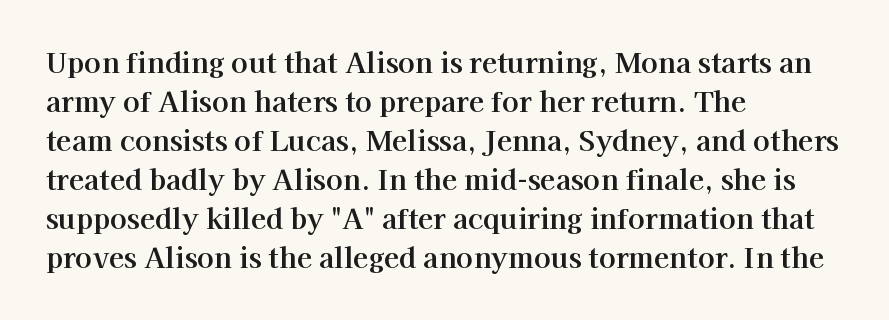
The image shows 28 px serif type, upright; set left-aligned, normal line spacing (1.39x), normal letter spacing, not underlined; high stroke contrast and a medium x-height.
